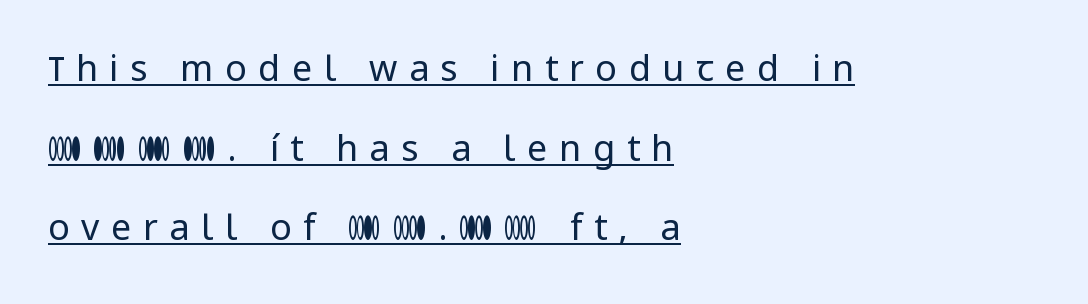
Q: Is the text bold? A: No.
Q: Is the text italic (slanted)? A: No, it is upright.
Q: Is the typeface a serif or a sans-serif typeface? A: Sans-serif.
Q: Is the text underlined? A: Yes.
Q: How is the paragraph aligned? A: Left-aligned.
Q: Is the spacing between letters normal or unusually wide? A: Unusually wide.
Q: Is the spacing between lines tight, normal or loose? A: Loose.
Q: Width (condensed, normal, or wide)? A: Normal.
Q: Stroke contrast? A: Low.
Q: x-height? A: Medium.
Q: Monospaced? A: No.
